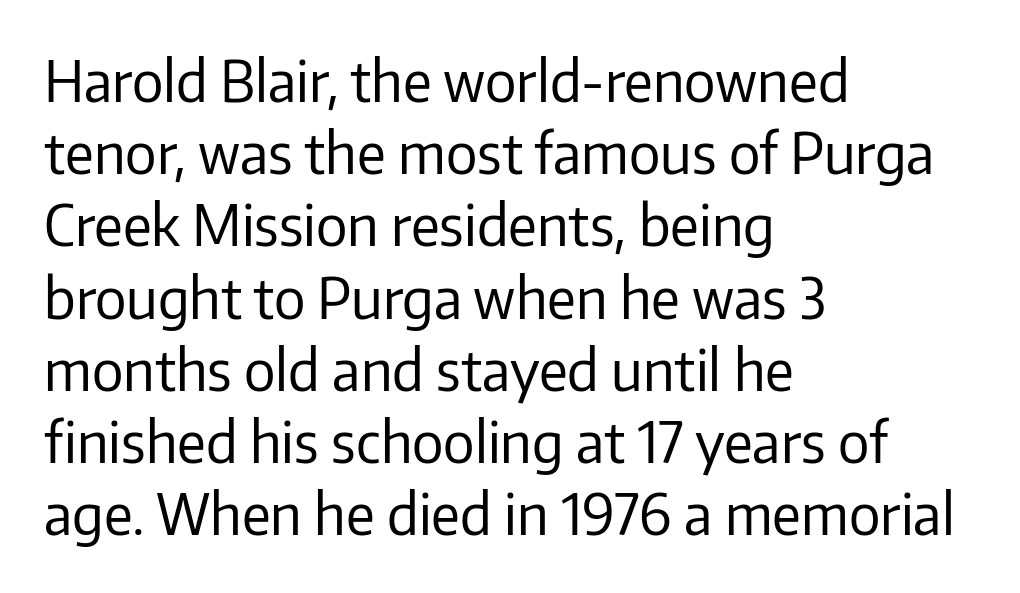
Q: Is the text bold? A: No.
Q: Is the text italic (slanted)? A: No, it is upright.
Q: Is the typeface a serif or a sans-serif typeface? A: Sans-serif.
Q: Is the text underlined? A: No.
Q: How is the paragraph aligned? A: Left-aligned.
Q: Is the spacing between letters normal or unusually wide? A: Normal.
Q: Is the spacing between lines tight, normal or loose? A: Normal.
Q: Width (condensed, normal, or wide)? A: Normal.
Q: Stroke contrast? A: Low.
Q: x-height? A: Medium.
Q: Monospaced? A: No.
